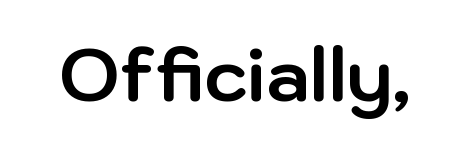
The image shows 73 px bold sans-serif type, upright; set normal letter spacing, not underlined; low stroke contrast and a medium x-height.
